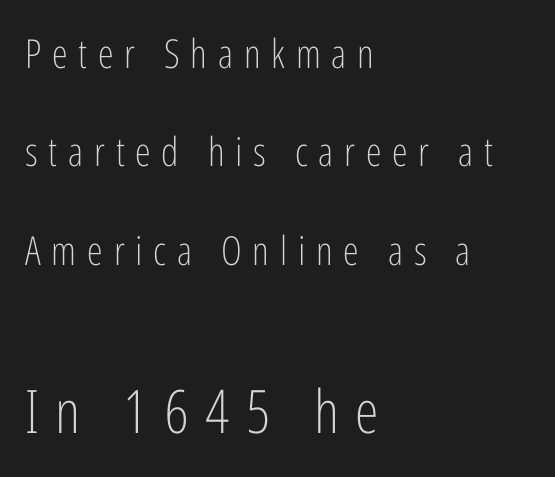
Character widths vary here, with narrow letters taking less room than wide ones. Is the lower block the larger one? Yes — the lower block carries the bigger type. Whoever set this chose breathing room over compactness in the vertical rhythm. The lines in this sample share a left origin and differ only in where they stop. The typography opts for an upright posture over an oblique one.
